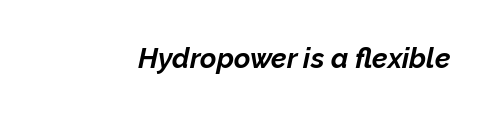
{"italic": "yes", "lean": "right", "slant_degrees": 12, "bold": "yes", "weight": "bold", "width": "normal", "stroke_contrast": "low", "x_height": "medium", "monospaced": "no", "underline": "no", "letter_spacing": "normal", "letter_spacing_em": 0.0, "glyph_px": 28}
